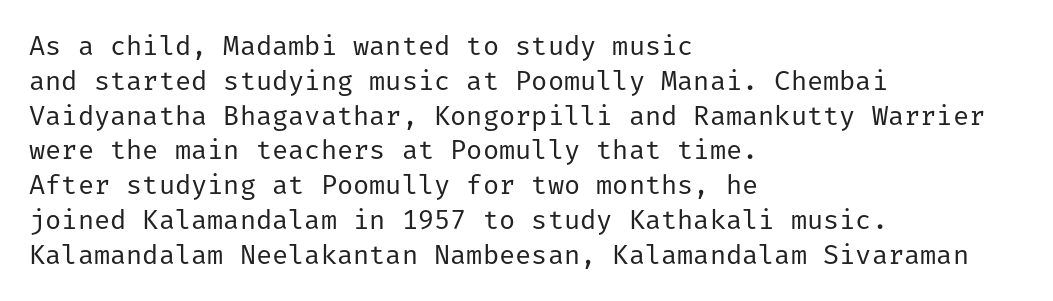
{"italic": "no", "bold": "no", "underline": "no", "align": "left", "line_spacing": "normal", "line_spacing_ratio": 1.29, "letter_spacing": "normal", "letter_spacing_em": 0.0, "glyph_px": 27}
